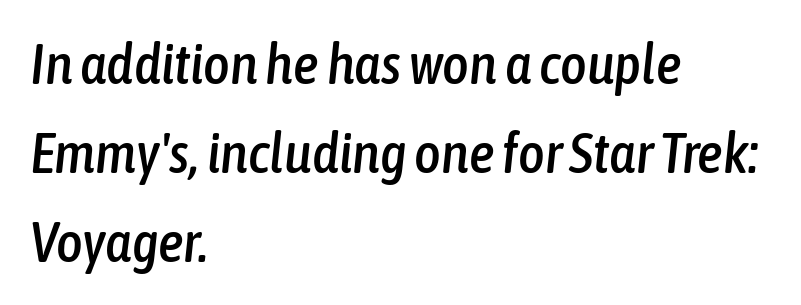
The image shows 57 px condensed type, italic (leaning right); set left-aligned, normal line spacing (1.56x), normal letter spacing, not underlined; low stroke contrast and a medium x-height.
